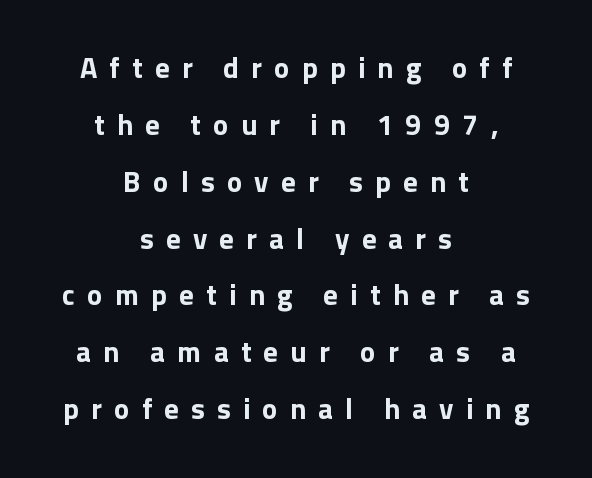
Q: Is the text bold? A: Yes.
Q: Is the text italic (slanted)? A: No, it is upright.
Q: Is the typeface a serif or a sans-serif typeface? A: Sans-serif.
Q: Is the text underlined? A: No.
Q: How is the paragraph aligned? A: Centered.
Q: Is the spacing between letters normal or unusually wide? A: Unusually wide.
Q: Is the spacing between lines tight, normal or loose? A: Loose.
Q: Width (condensed, normal, or wide)? A: Normal.
Q: Stroke contrast? A: Low.
Q: x-height? A: Medium.
Q: Monospaced? A: No.
